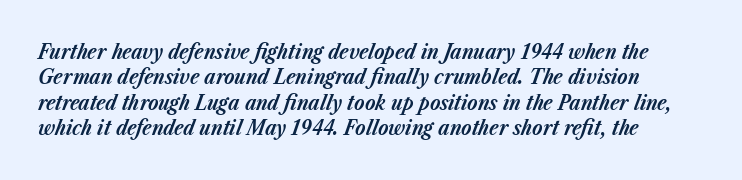
Q: Is the text bold? A: Yes.
Q: Is the text italic (slanted)? A: Yes, it leans right by about 23 degrees.
Q: Is the text underlined? A: No.
Q: Is the spacing between letters normal or unusually wide? A: Normal.
